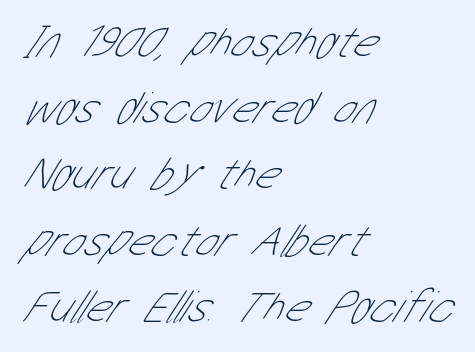
Looks like regular typesetting: each glyph gets only the width it needs. The tracking reads as untouched default to a designer's eye. Vertically, the passage feels balanced, rows spaced as you'd expect. Descender tails drop into unmarked territory. The paragraph shown leans on its left margin.
